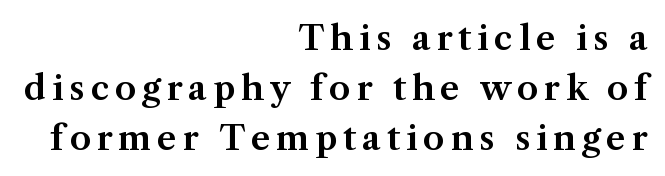
In terms of leading, this rendering sits right in the middle. Do the letters lean? They stand straight. Do the characters align in a grid? No, the font is proportional. Yep, those are serifs on the letters. The text block is weighted toward the right margin, trailing off unevenly leftward.
